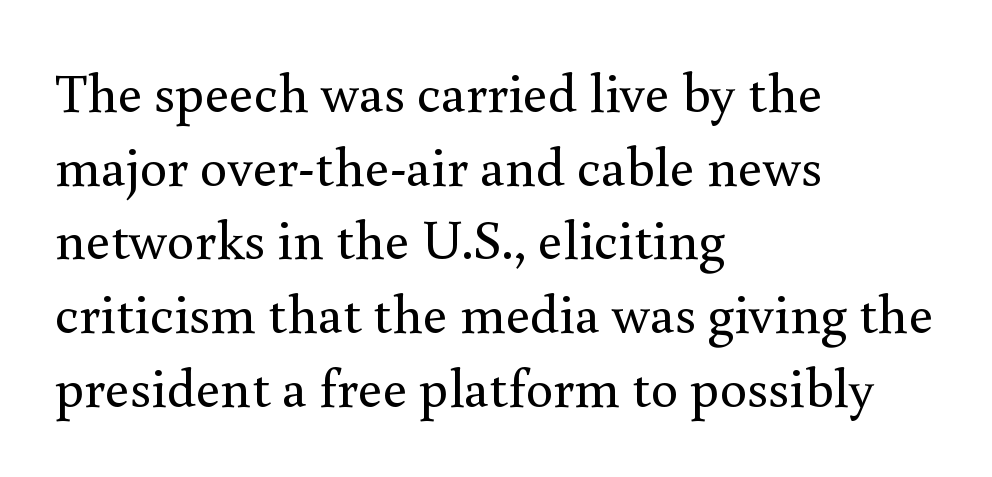
Compared with a typical body face, this is equally light or lighter still. Italic: no, the glyphs are upright roman. The rendering anchors every line to the left-hand side. The gaps between neighbouring characters are ordinary and unremarkable.
